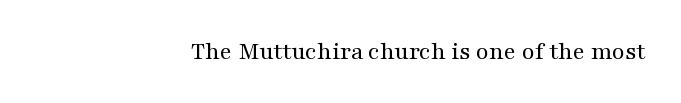
{"italic": "no", "bold": "no", "underline": "no", "align": "right", "letter_spacing": "normal", "letter_spacing_em": 0.0, "glyph_px": 26}
